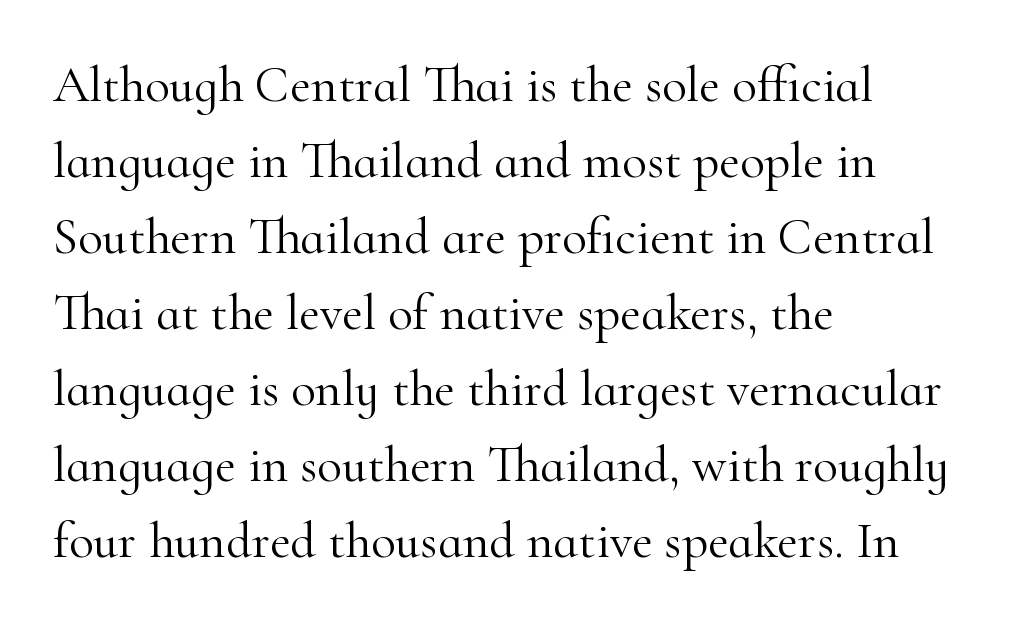
Q: Is the text bold? A: No.
Q: Is the text italic (slanted)? A: No, it is upright.
Q: Is the typeface a serif or a sans-serif typeface? A: Serif.
Q: Is the text underlined? A: No.
Q: How is the paragraph aligned? A: Left-aligned.
Q: Is the spacing between letters normal or unusually wide? A: Normal.
Q: Is the spacing between lines tight, normal or loose? A: Normal.
Q: Width (condensed, normal, or wide)? A: Normal.
Q: Stroke contrast? A: High.
Q: x-height? A: Small.
Q: Monospaced? A: No.
